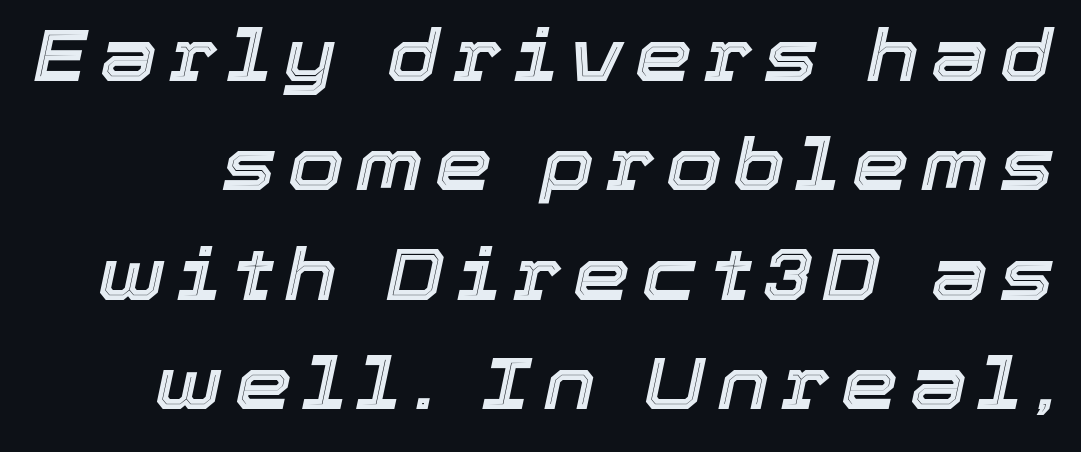
{"italic": "yes", "lean": "right", "slant_degrees": 12, "width": "normal", "x_height": "medium", "monospaced": "no", "underline": "no", "line_spacing": "normal", "line_spacing_ratio": 1.52, "glyph_px": 72}
